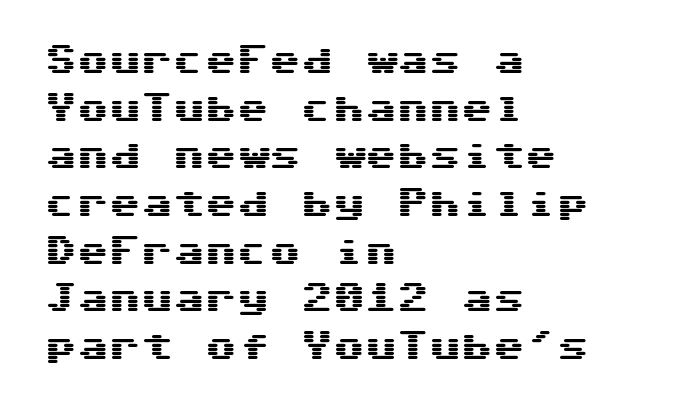
The image shows 32 px wide sans-serif type, upright, monospaced; set left-aligned, normal line spacing (1.49x), normal letter spacing, not underlined; medium stroke contrast and a medium x-height.
